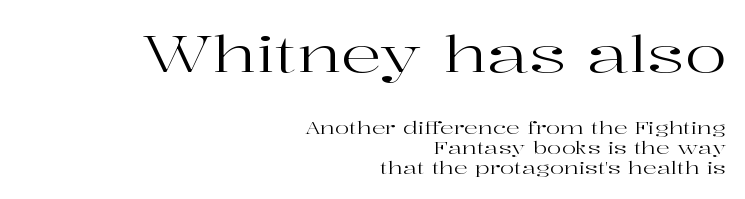
The image shows 50 px regular-weight, wide serif type, upright; set right-aligned, tight line spacing (1.15x), normal letter spacing, not underlined; the first (top) block is 2.94x larger; high stroke contrast and a medium x-height.
